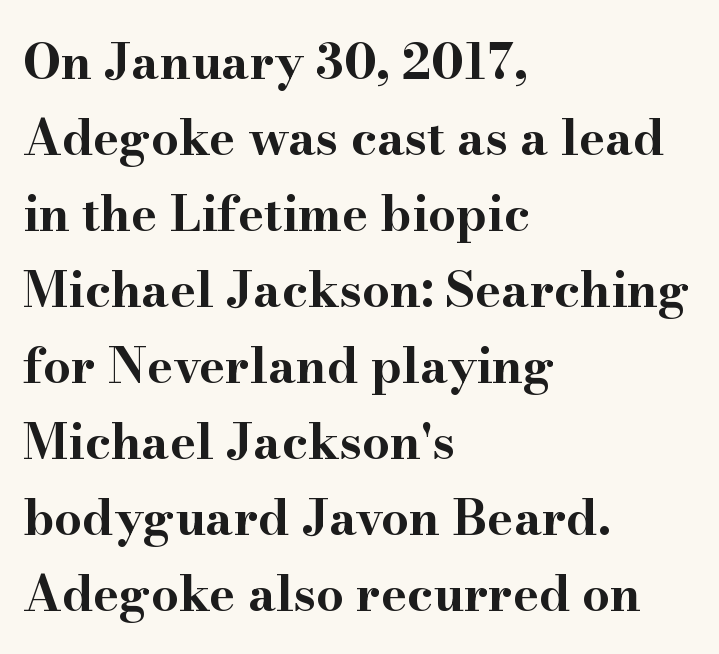
The image shows 49 px bold, wide serif type, upright; set left-aligned, normal line spacing (1.55x), normal letter spacing, not underlined; high stroke contrast and a small x-height.
